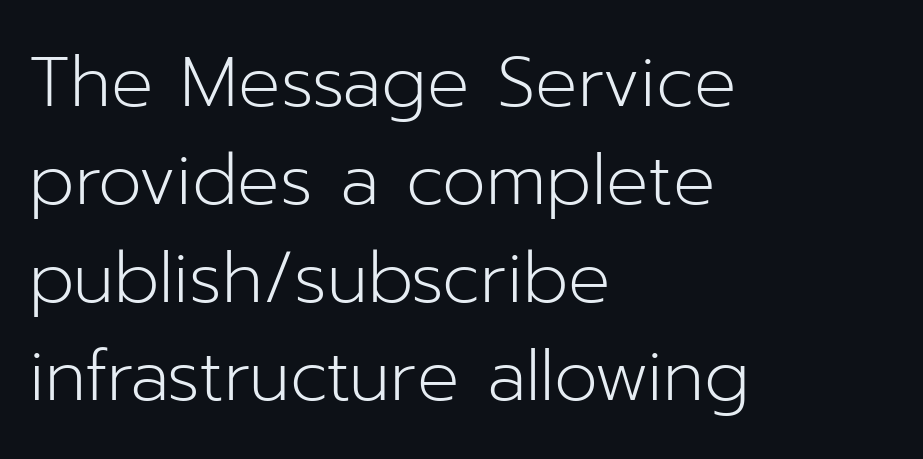
{"serif": "no", "italic": "no", "bold": "no", "weight": "light", "width": "normal", "stroke_contrast": "low", "x_height": "medium", "monospaced": "no", "underline": "no", "align": "left", "line_spacing": "normal", "line_spacing_ratio": 1.4, "letter_spacing": "normal", "letter_spacing_em": 0.0, "glyph_px": 70}
